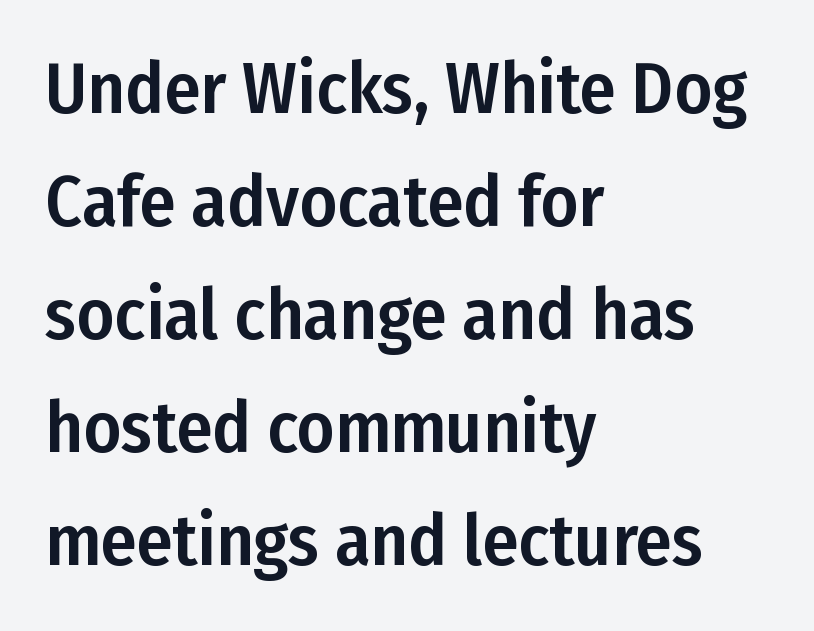
{"serif": "no", "italic": "no", "width": "condensed", "stroke_contrast": "low", "x_height": "medium", "monospaced": "no", "underline": "no", "align": "left", "line_spacing": "normal", "line_spacing_ratio": 1.57, "letter_spacing": "normal", "letter_spacing_em": 0.0, "glyph_px": 72}
